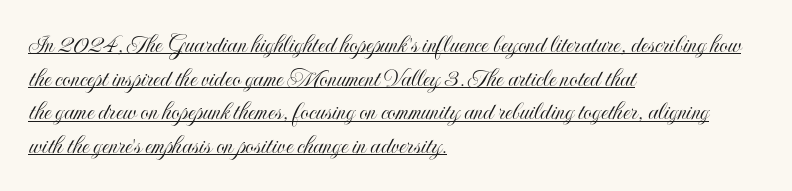
{"underline": "yes", "align": "left", "line_spacing": "normal", "line_spacing_ratio": 1.25, "letter_spacing": "normal", "letter_spacing_em": 0.0, "glyph_px": 27}
